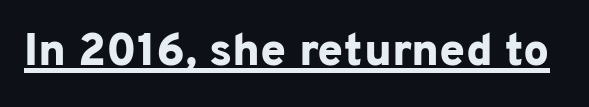
The image shows 46 px bold sans-serif type, upright; set normal letter spacing, underlined; low stroke contrast and a medium x-height.
